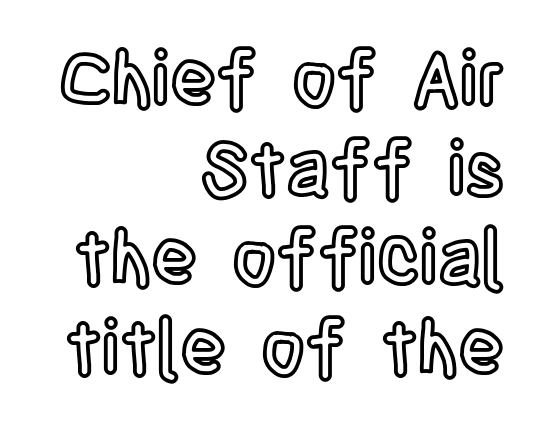
The line texture is even and compact thanks to regular tracking. The passage is arranged like a letterhead date or caption credit — flush right. This is the regular roman posture of the typeface. The passage shown is not underscored anywhere.
